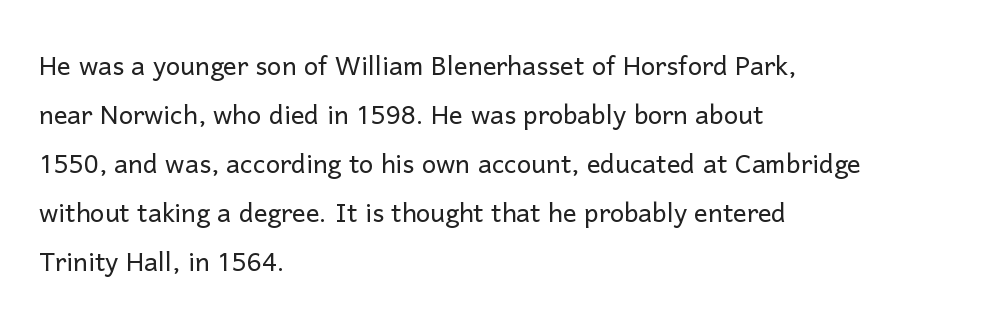
The image shows 34 px light sans-serif type, upright; set left-aligned, normal line spacing (1.44x), normal letter spacing, not underlined; low stroke contrast and a medium x-height.
